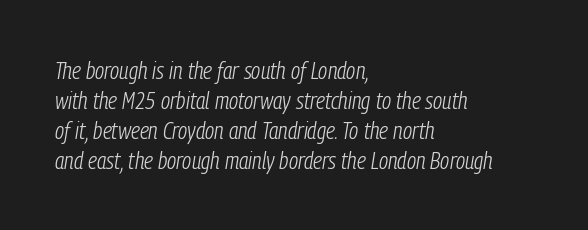
Check under the words: just untouched page. Compared with ordinary roman type, these characters are visibly tilted. One glance says typical: line gaps are just what's usual. Weight: in the light-to-regular range. Left-aligned paragraph, ragged on the right.
